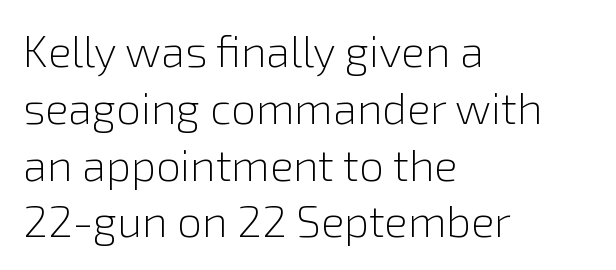
This is not heavy type; no bold has been used. The rendering shows plain stroke endings on the letterforms — a sans-serif design. Notice how descenders clear the ascenders below comfortably — that's standard leading. You could not count columns in this text — the font is proportionally spaced.
